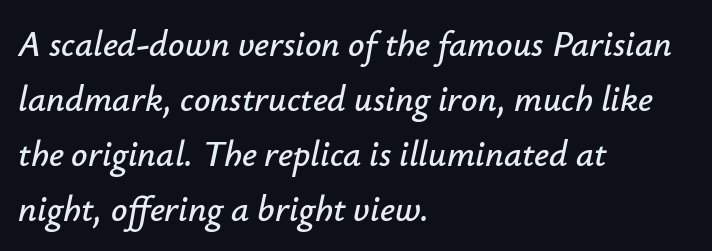
Q: Is the text italic (slanted)? A: Yes, it leans right by about 12 degrees.
Q: Is the text underlined? A: No.
Q: How is the paragraph aligned? A: Left-aligned.
Q: Is the spacing between letters normal or unusually wide? A: Normal.
Q: Is the spacing between lines tight, normal or loose? A: Normal.
Q: Width (condensed, normal, or wide)? A: Normal.
Q: Stroke contrast? A: Low.
Q: x-height? A: Small.
Q: Monospaced? A: No.
